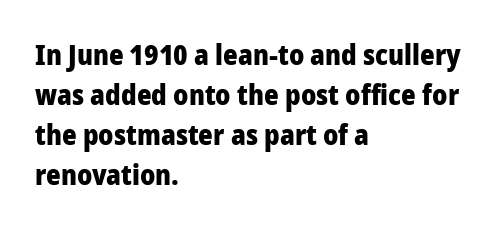
{"serif": "no", "italic": "no", "bold": "yes", "weight": "heavy", "width": "normal", "stroke_contrast": "low", "x_height": "medium", "monospaced": "no", "underline": "no", "align": "left", "line_spacing": "normal", "line_spacing_ratio": 1.43, "letter_spacing": "normal", "letter_spacing_em": 0.0, "glyph_px": 28}
